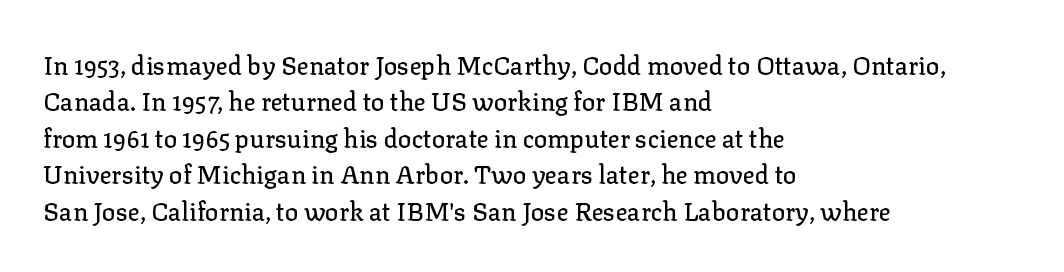
Plain, unruled lines of type. The type is set solid horizontally, with unmodified tracking. Tall strokes in this sample are plumb rather than angled. Regarding leading, the lines here are spaced in the standard way.
